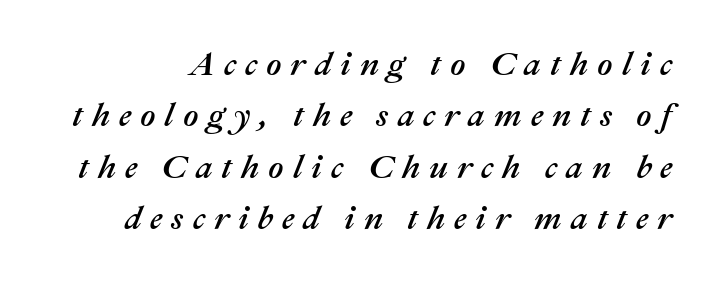
Leading matches the norm, producing a regular column. Slanted lettering throughout. What stands out about the letter spacing? Its width — letters are far apart. The rendering uses natural spacing where letterforms have individual widths. Beneath every word, the page is bare.
